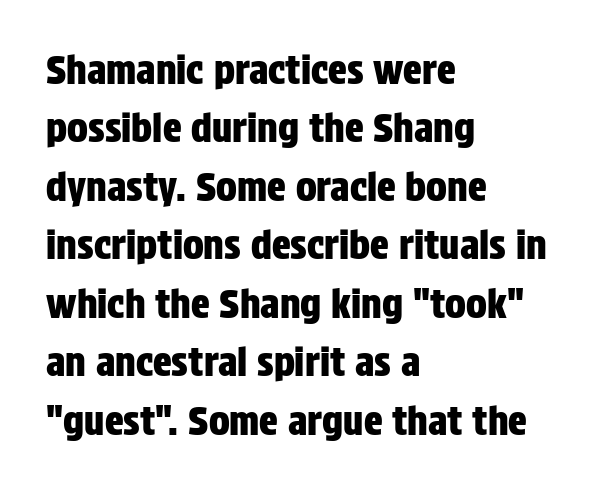
The paragraph shown leans on its left margin. The type family on display is of the sans-serif kind. Style check: upright. Line spacing here is normal. The string is rendered with underlining switched off.
